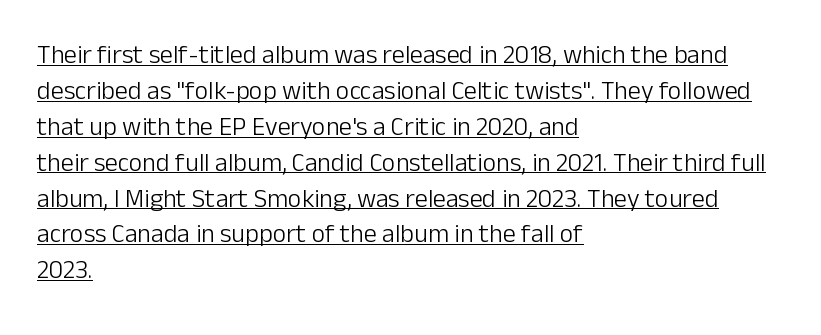
The image shows 26 px text type, upright; set left-aligned, normal line spacing (1.38x), normal letter spacing, underlined.
